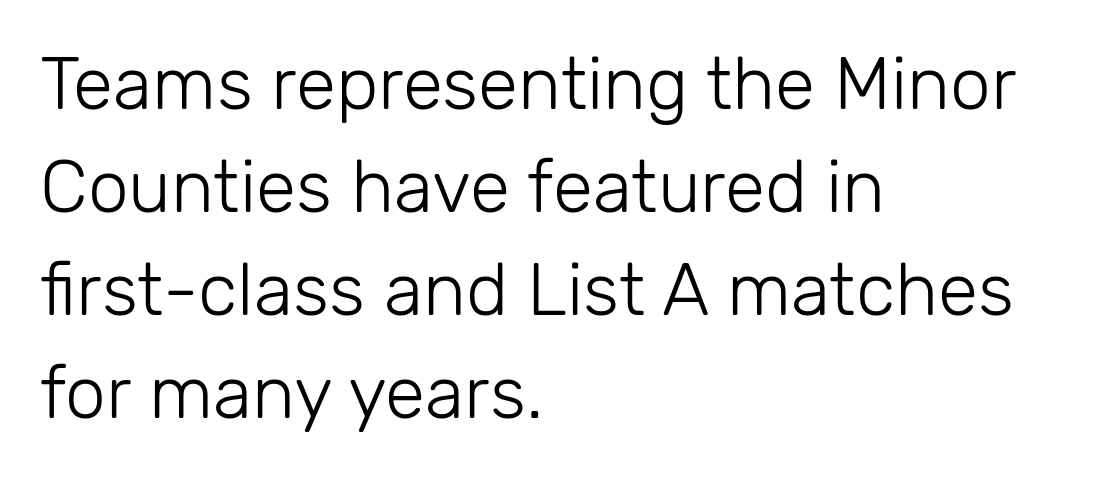
{"serif": "no", "italic": "no", "bold": "no", "weight": "light", "width": "normal", "stroke_contrast": "low", "x_height": "medium", "monospaced": "no", "underline": "no", "align": "left", "line_spacing": "normal", "line_spacing_ratio": 1.41, "letter_spacing": "normal", "letter_spacing_em": 0.0, "glyph_px": 73}
